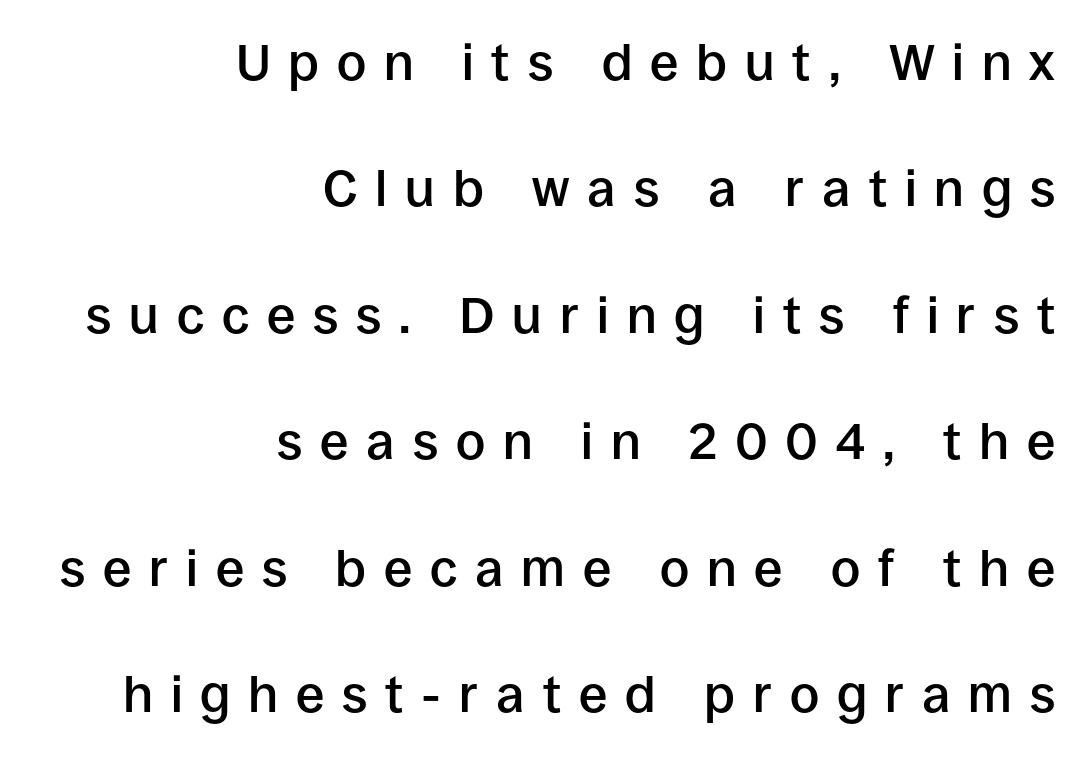
{"serif": "no", "italic": "no", "bold": "semi", "weight": "semibold", "width": "normal", "stroke_contrast": "low", "x_height": "large", "monospaced": "no", "underline": "no", "align": "right", "line_spacing": "loose", "line_spacing_ratio": 2.48, "letter_spacing": "wide", "letter_spacing_em": 0.35, "glyph_px": 51}
